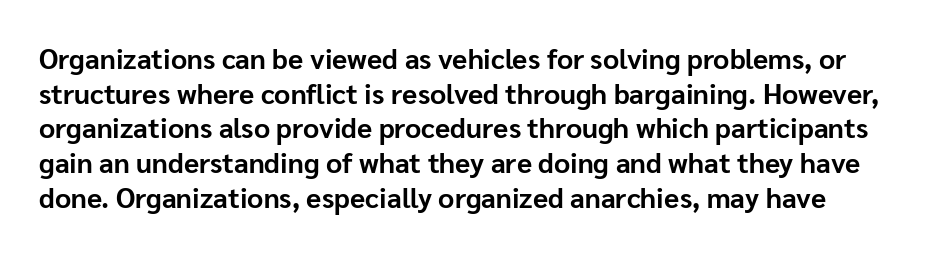
Q: Is the text bold? A: Yes.
Q: Is the text italic (slanted)? A: No, it is upright.
Q: Is the typeface a serif or a sans-serif typeface? A: Sans-serif.
Q: Is the text underlined? A: No.
Q: Is the spacing between letters normal or unusually wide? A: Normal.
Q: Width (condensed, normal, or wide)? A: Normal.
Q: Stroke contrast? A: Low.
Q: x-height? A: Medium.
Q: Monospaced? A: No.
